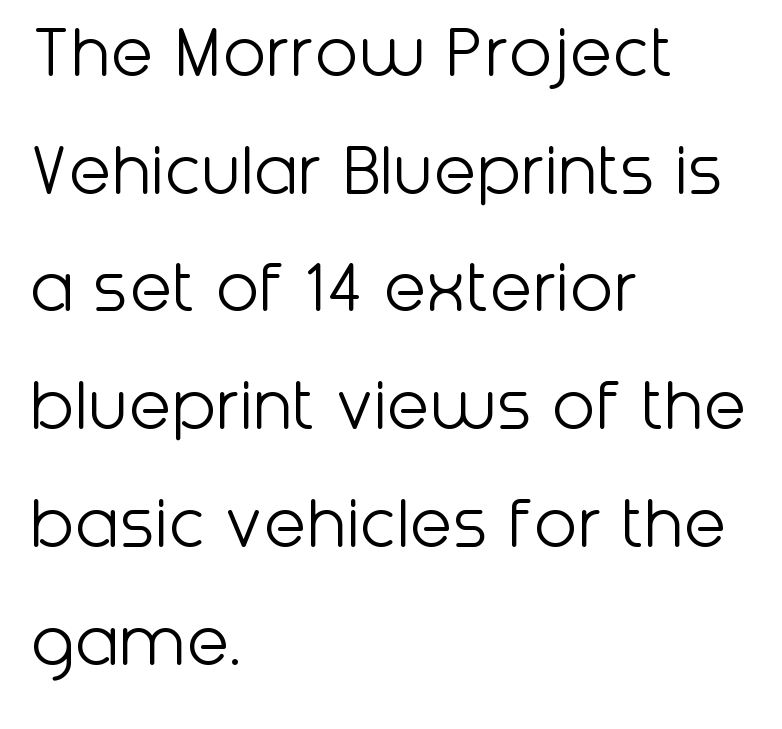
The image shows 79 px light sans-serif type, upright; set left-aligned, normal line spacing (1.49x), normal letter spacing, not underlined; low stroke contrast and a medium x-height.
